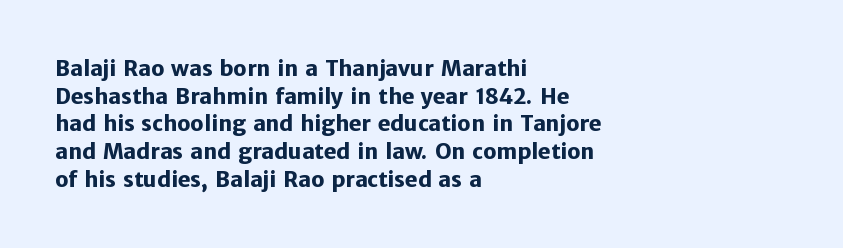
{"italic": "no", "bold": "yes", "underline": "no", "align": "left", "line_spacing": "normal", "line_spacing_ratio": 1.32, "letter_spacing": "normal", "letter_spacing_em": 0.0, "glyph_px": 21}
